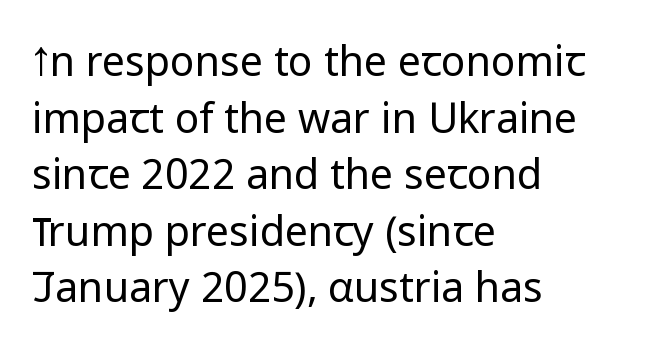
The image shows 41 px regular-weight sans-serif type, upright; set left-aligned, normal line spacing (1.38x), normal letter spacing, not underlined; low stroke contrast and a medium x-height.
